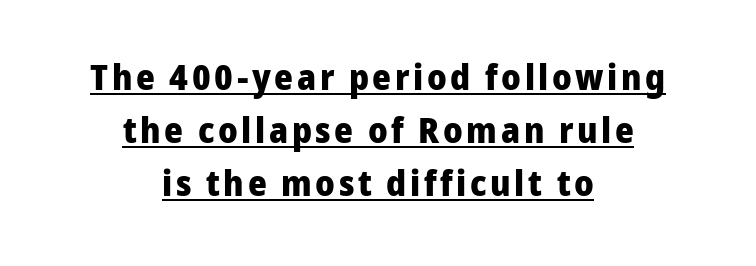
The image shows 36 px heavy sans-serif type, upright; set centered, normal line spacing (1.47x), underlined; low stroke contrast and a medium x-height.
